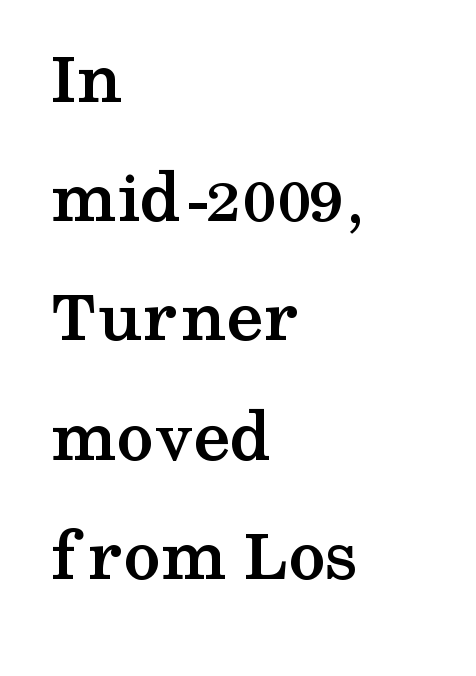
Chunky letters — that's bold for sure. This rendering employs a face with finishing strokes, i.e., a serif. The gaps between neighbouring characters are ordinary and unremarkable. The gap between lines stays unmarked.
